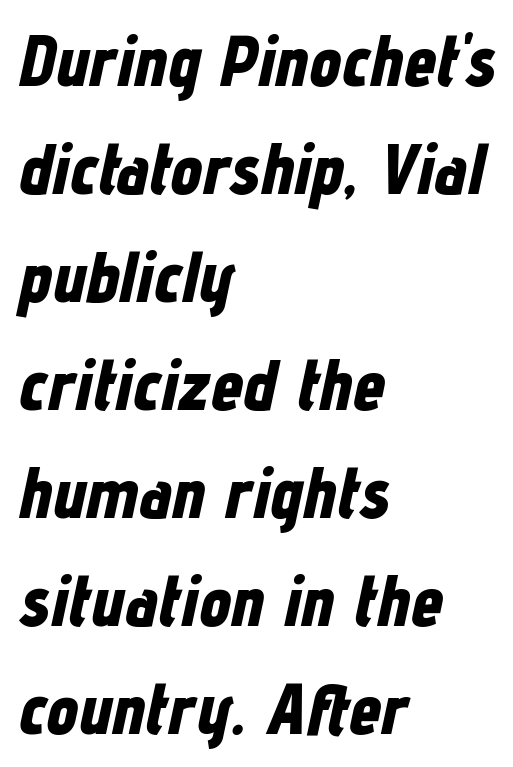
The image shows 72 px bold, condensed type, italic (leaning right); set left-aligned, normal line spacing (1.5x), normal letter spacing, not underlined; low stroke contrast and a medium x-height.
